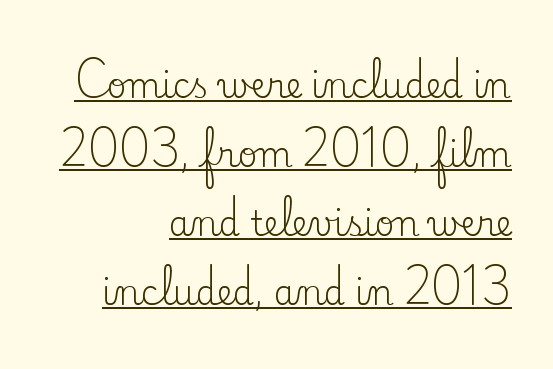
Is there any slant? The stems are plumb. Here the designer chose a conventional face with non-uniform glyph widths. Check the space under the baseline: a stroke is drawn there. Which margin do the lines hug? The right one — the left edge is uneven. Each word holds together tightly as a unit, with standard inter-letter gaps. The font sits on the lighter half of the weight spectrum, regular included.
